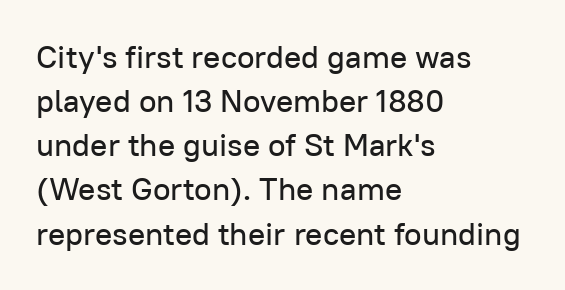
Short and long lines alike share a common starting point at left. Characters remain perfectly vertical along every line. Serifs: no, the terminals of the letterforms are clean. You could not count columns in this text — the font is proportionally spaced.
